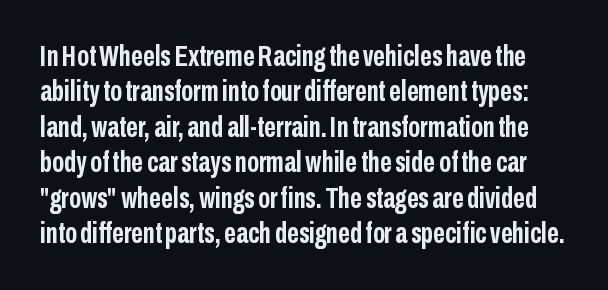
The image shows 29 px semibold, condensed sans-serif type, upright; set line spacing 1.22x, normal letter spacing, not underlined; low stroke contrast and a medium x-height.
